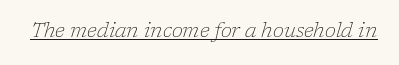
Observe the lean: these are italic letterforms. The tracking reads as untouched default to a designer's eye. Decoration check: the copy is underlined. Caption: face not bold, strokes unweighted.
